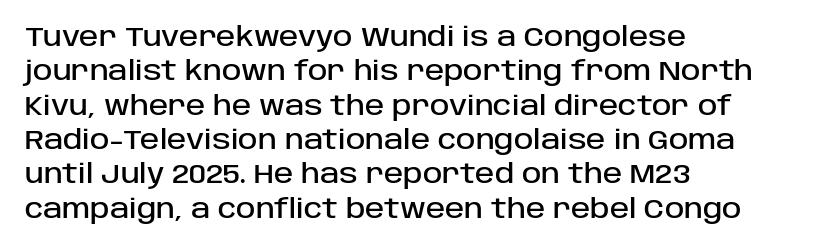
{"italic": "no", "underline": "no", "align": "left", "line_spacing": "normal", "line_spacing_ratio": 1.32, "letter_spacing": "normal", "letter_spacing_em": 0.0, "glyph_px": 26}
